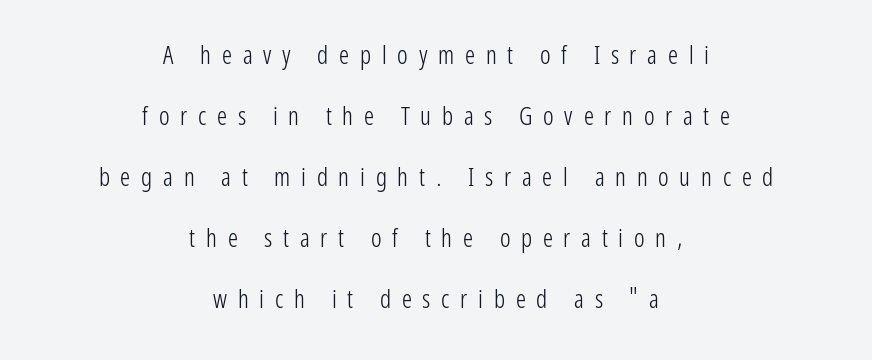
Q: Is the text bold? A: No.
Q: Is the text italic (slanted)? A: No, it is upright.
Q: Is the text underlined? A: No.
Q: How is the paragraph aligned? A: Centered.
Q: Is the spacing between letters normal or unusually wide? A: Unusually wide.
Q: Is the spacing between lines tight, normal or loose? A: Loose.
